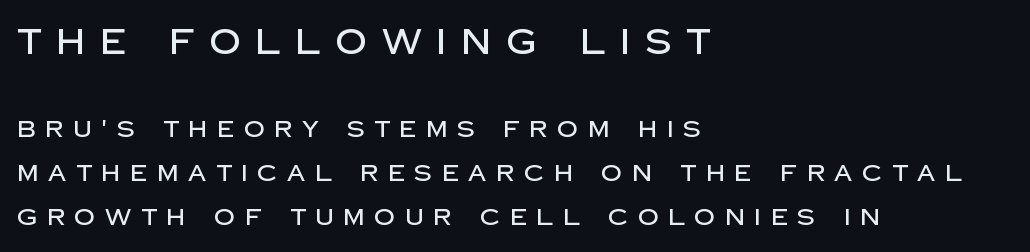
Q: Is the text italic (slanted)? A: No, it is upright.
Q: Is the typeface a serif or a sans-serif typeface? A: Sans-serif.
Q: Is the text underlined? A: No.
Q: How is the paragraph aligned? A: Left-aligned.
Q: Is the spacing between letters normal or unusually wide? A: Unusually wide.
Q: Is the spacing between lines tight, normal or loose? A: Loose.
Q: Which block of text is set in a larger size, the first (top) or the second (bottom)? A: The first (top) one.
Q: Width (condensed, normal, or wide)? A: Normal.
Q: Stroke contrast? A: Low.
Q: x-height? A: Large.
Q: Monospaced? A: No.
